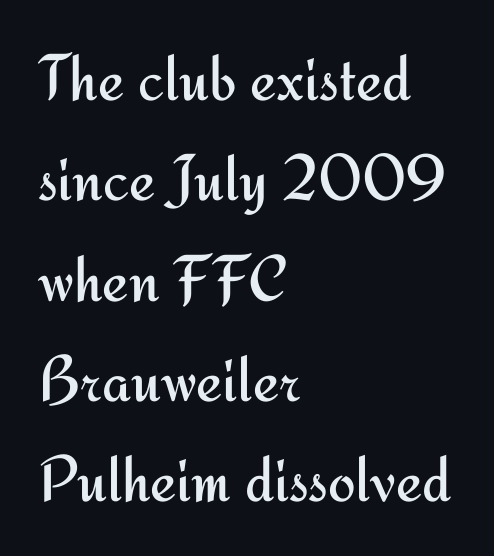
The image shows 66 px regular-weight sans-serif type, upright; set left-aligned, normal line spacing (1.52x), normal letter spacing, not underlined; medium stroke contrast and a small x-height.
